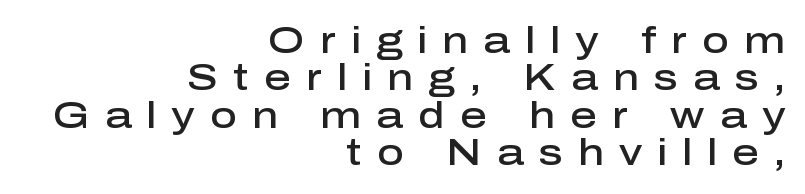
Q: Is the text bold? A: Semi-bold.
Q: Is the text italic (slanted)? A: No, it is upright.
Q: Is the typeface a serif or a sans-serif typeface? A: Sans-serif.
Q: Is the text underlined? A: No.
Q: How is the paragraph aligned? A: Right-aligned.
Q: Is the spacing between letters normal or unusually wide? A: Unusually wide.
Q: Is the spacing between lines tight, normal or loose? A: Tight.
Q: Width (condensed, normal, or wide)? A: Normal.
Q: Stroke contrast? A: Low.
Q: x-height? A: Medium.
Q: Monospaced? A: No.
